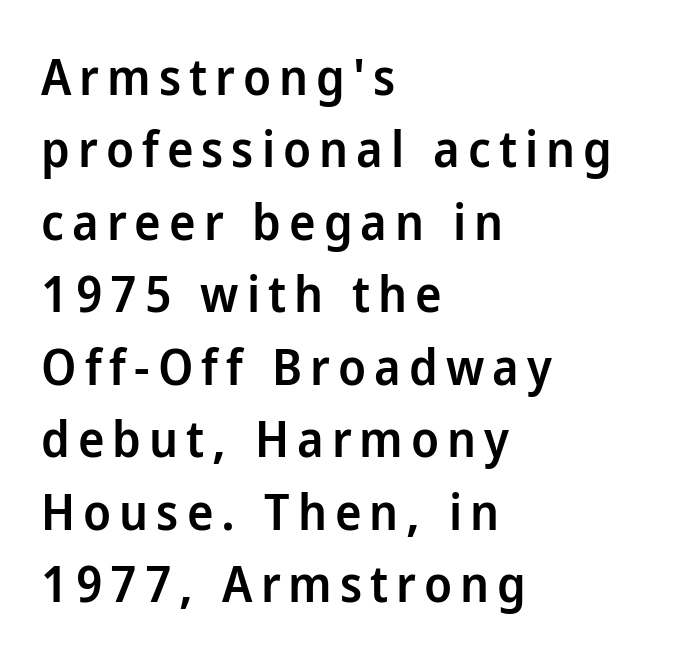
The image shows 50 px semibold sans-serif type, upright; set left-aligned, normal line spacing (1.45x), not underlined; low stroke contrast and a medium x-height.
